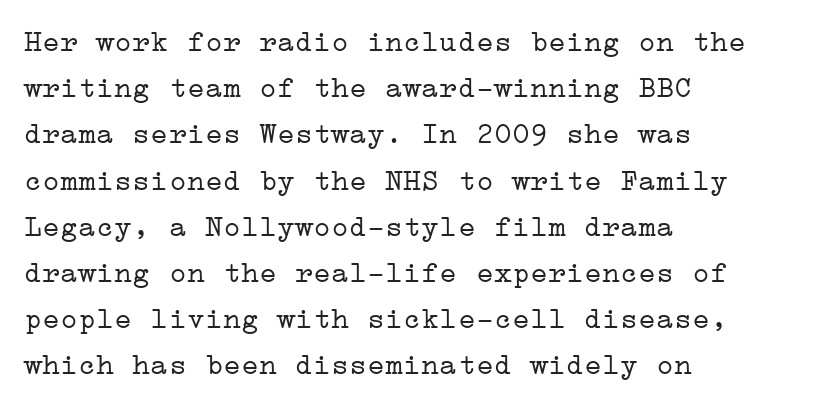
{"serif": "yes", "italic": "no", "bold": "no", "weight": "light", "width": "wide", "stroke_contrast": "low", "x_height": "medium", "underline": "no", "align": "left", "line_spacing": "normal", "line_spacing_ratio": 1.54, "letter_spacing": "normal", "letter_spacing_em": 0.0, "glyph_px": 30}
